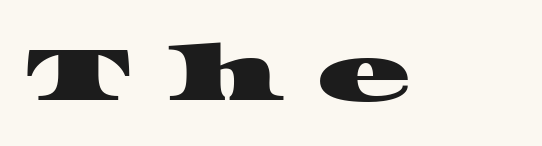
Looks like regular typesetting: each glyph gets only the width it needs. The letters carry serifs — small finishing strokes at the ends of their stems. This sample uses expanded letter spacing, leaving extra air between glyphs. The zone under the glyphs is completely vacant.
